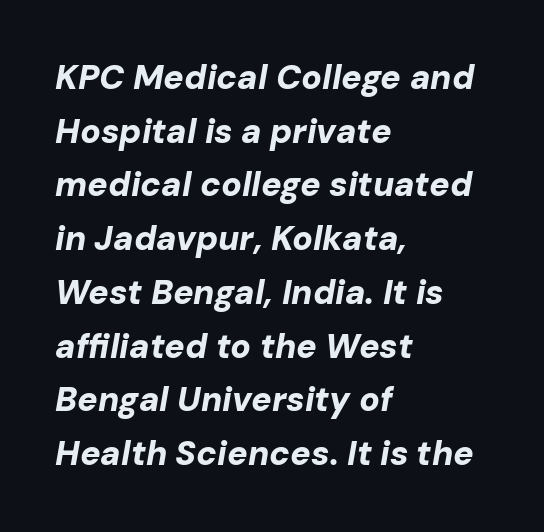
Visually the block forms a straight wall on the left and a jagged coastline on the right. Thick stems and heavy bowls — unmistakably bold. Letter spacing: default. The passage shown stacks its lines at a standard gap. Do the characters align in a grid? No, the font is proportional. Only glyphs here, with clear space below each row.
